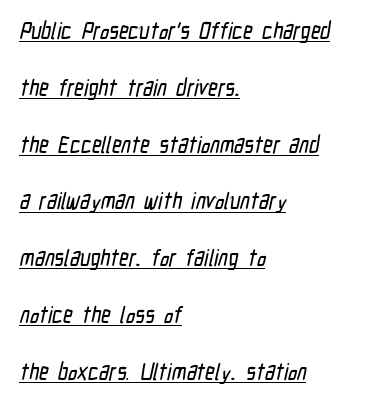
The designer dialed line spacing up above the default. Short and long lines alike share a common starting point at left. Caption: standard tracking, unaltered. Notice how a bar underscores the lettering throughout.
